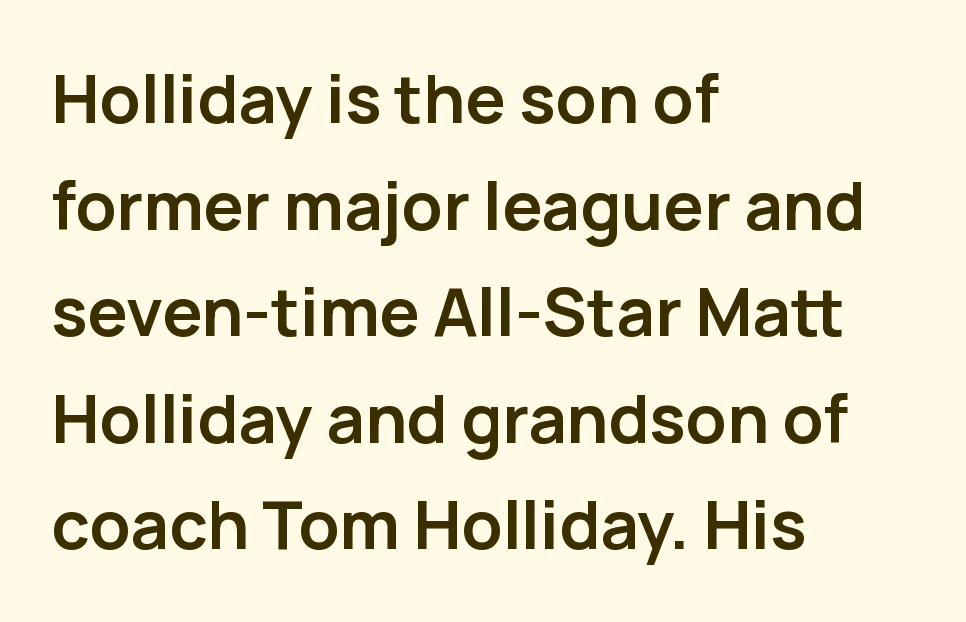
Between one letter and the next there's only the usual sliver of space. The type family on display is of the sans-serif kind. Heavy-handed strokes throughout: this text is bold. Note the varied advance widths — an 'i' is clearly narrower than an 'm'. Reading down the column, the eye jumps a familiar distance to each next line.
